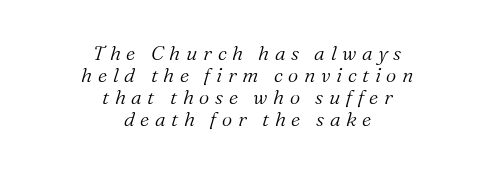
{"italic": "yes", "lean": "right", "slant_degrees": 16, "bold": "no", "underline": "no", "align": "center", "line_spacing": "tight", "line_spacing_ratio": 1.1, "letter_spacing": "wide", "letter_spacing_em": 0.28, "glyph_px": 20}
